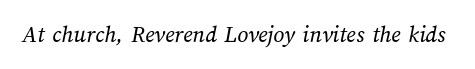
Q: Is the text bold? A: No.
Q: Is the text underlined? A: No.
Q: Is the spacing between letters normal or unusually wide? A: Normal.
